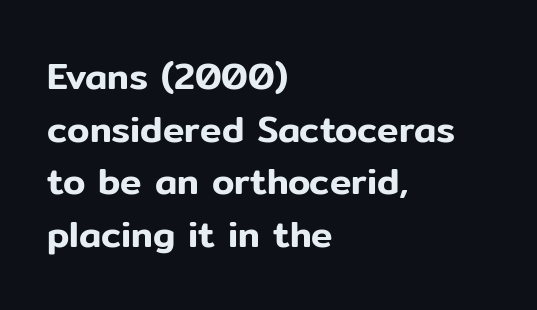
The image shows 36 px sans-serif type, upright; set left-aligned, normal line spacing (1.46x), normal letter spacing, not underlined; low stroke contrast and a medium x-height.
